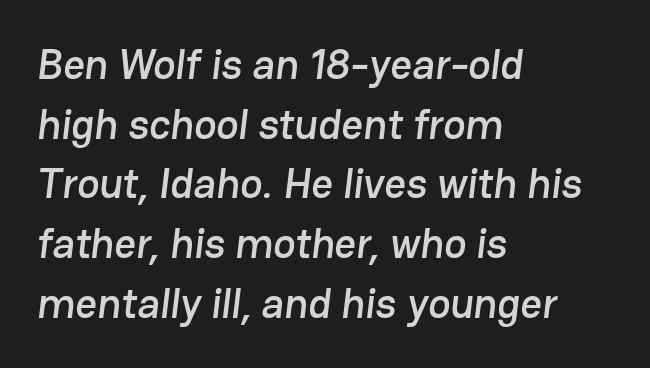
{"serif": "no", "width": "normal", "stroke_contrast": "low", "x_height": "medium", "monospaced": "no", "underline": "no", "align": "left", "line_spacing": "normal", "line_spacing_ratio": 1.42, "letter_spacing": "normal", "letter_spacing_em": 0.0, "glyph_px": 42}
